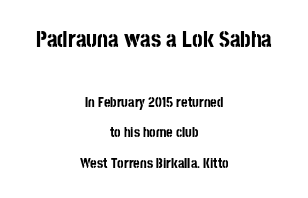
{"italic": "no", "bold": "yes", "underline": "no", "align": "center", "line_spacing": "loose", "line_spacing_ratio": 2.18, "letter_spacing": "normal", "letter_spacing_em": 0.0, "larger_block": "first", "size_ratio": 1.64, "glyph_px": 23}
